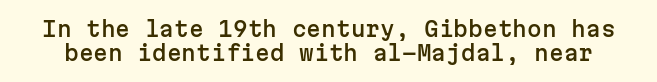
Q: Is the text italic (slanted)? A: No, it is upright.
Q: Is the text underlined? A: No.
Q: Is the spacing between letters normal or unusually wide? A: Normal.
Q: Is the spacing between lines tight, normal or loose? A: Tight.
